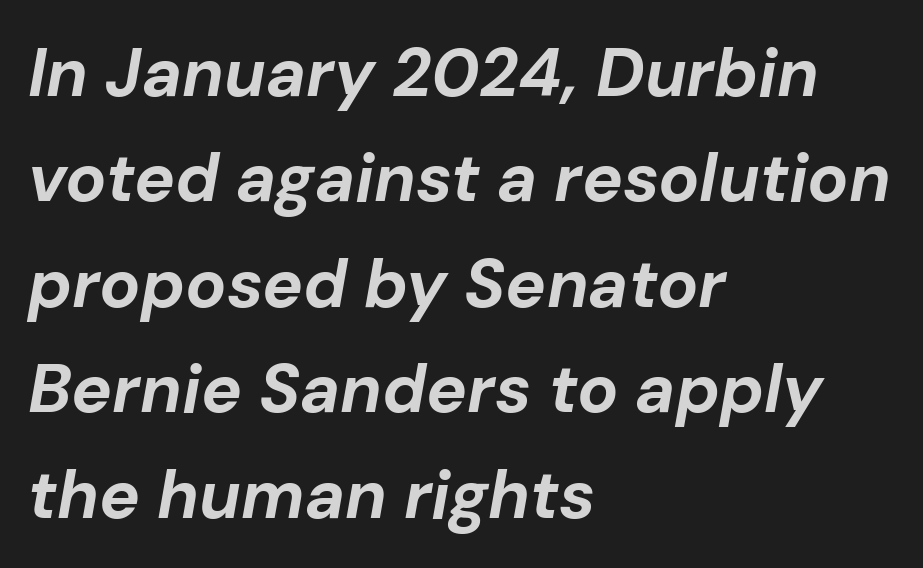
Q: Is the text bold? A: Yes.
Q: Is the text italic (slanted)? A: Yes, it leans right by about 10 degrees.
Q: Is the text underlined? A: No.
Q: How is the paragraph aligned? A: Left-aligned.
Q: Is the spacing between letters normal or unusually wide? A: Normal.
Q: Is the spacing between lines tight, normal or loose? A: Normal.
Q: Width (condensed, normal, or wide)? A: Normal.
Q: Stroke contrast? A: Low.
Q: x-height? A: Medium.
Q: Monospaced? A: No.
